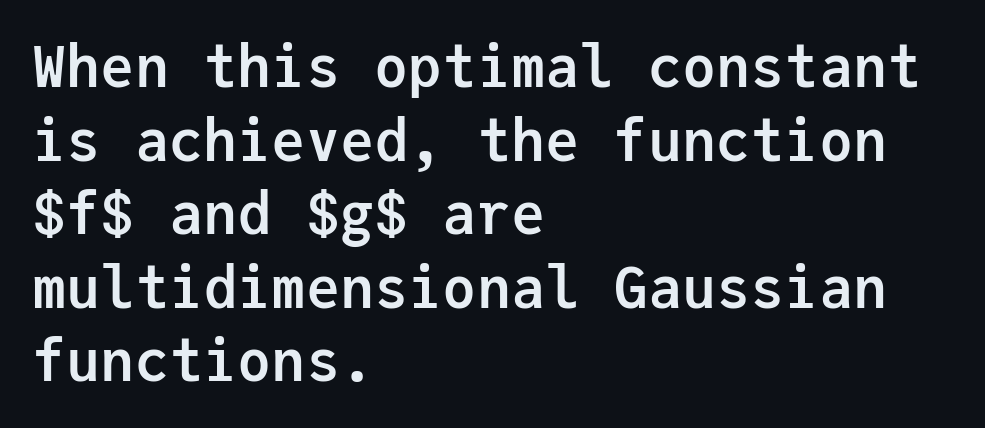
Q: Is the text bold? A: Yes.
Q: Is the text italic (slanted)? A: No, it is upright.
Q: Is the typeface a serif or a sans-serif typeface? A: Sans-serif.
Q: Is the text underlined? A: No.
Q: How is the paragraph aligned? A: Left-aligned.
Q: Is the spacing between letters normal or unusually wide? A: Normal.
Q: Is the spacing between lines tight, normal or loose? A: Normal.
Q: Width (condensed, normal, or wide)? A: Normal.
Q: Stroke contrast? A: Low.
Q: x-height? A: Medium.
Q: Monospaced? A: Yes.
